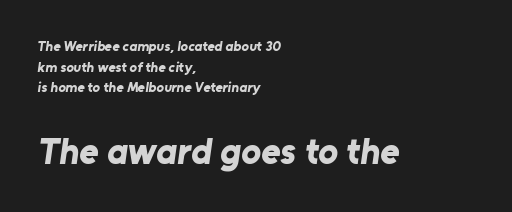
The image shows 37 px bold sans-serif type; set left-aligned, normal line spacing (1.47x), normal letter spacing, not underlined; the second (bottom) block is 2.64x larger; low stroke contrast and a medium x-height.
